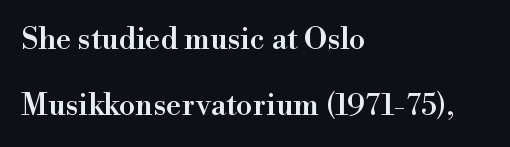
{"serif": "yes", "italic": "no", "width": "normal", "stroke_contrast": "high", "x_height": "small", "monospaced": "no", "underline": "no", "align": "left", "line_spacing": "loose", "line_spacing_ratio": 2.21, "letter_spacing": "normal", "letter_spacing_em": 0.0, "glyph_px": 30}
